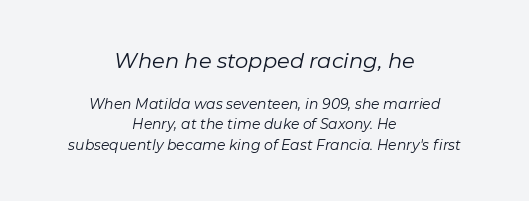
The image shows 21 px text type, italic (leaning right); set centered, normal line spacing (1.47x), normal letter spacing, not underlined; the first (top) block is 1.5x larger.
